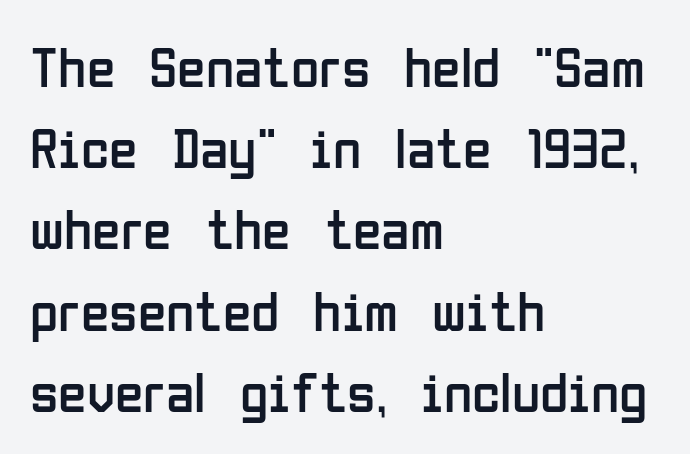
The image shows 58 px regular-weight, condensed sans-serif type, upright; set left-aligned, normal line spacing (1.4x), normal letter spacing, not underlined; low stroke contrast and a medium x-height.
